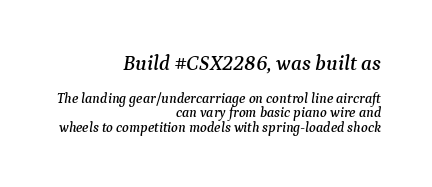
{"italic": "yes", "lean": "right", "slant_degrees": 9, "underline": "no", "align": "right", "line_spacing": "tight", "line_spacing_ratio": 1.04, "letter_spacing": "normal", "letter_spacing_em": 0.0, "larger_block": "first", "size_ratio": 1.5, "glyph_px": 21}
